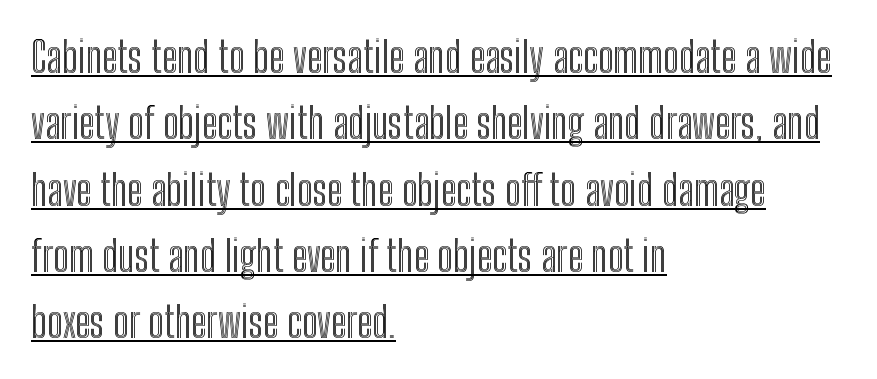
The image shows 42 px condensed type, upright; set left-aligned, normal line spacing (1.58x), normal letter spacing, underlined; a medium x-height.
